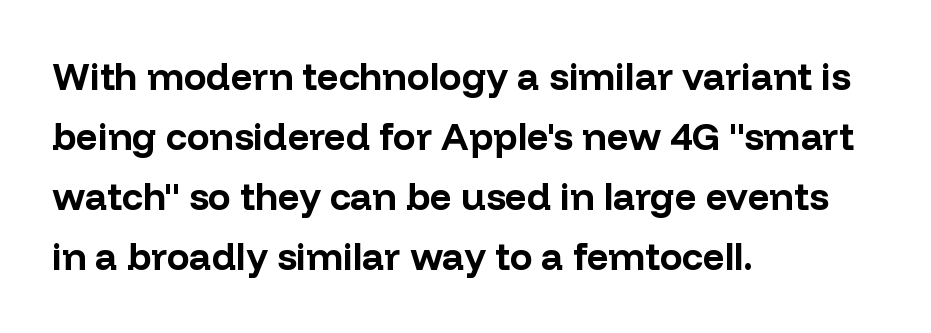
The image shows 38 px bold sans-serif type, upright; set left-aligned, normal line spacing (1.58x), normal letter spacing, not underlined; low stroke contrast and a medium x-height.
